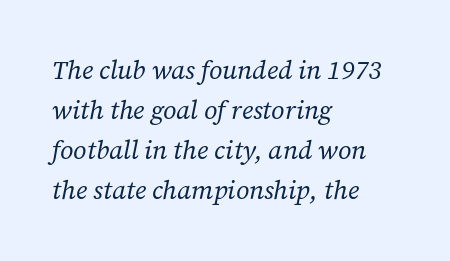
The image shows 26 px text type, italic (leaning right); set left-aligned, normal line spacing (1.54x), normal letter spacing, not underlined.
